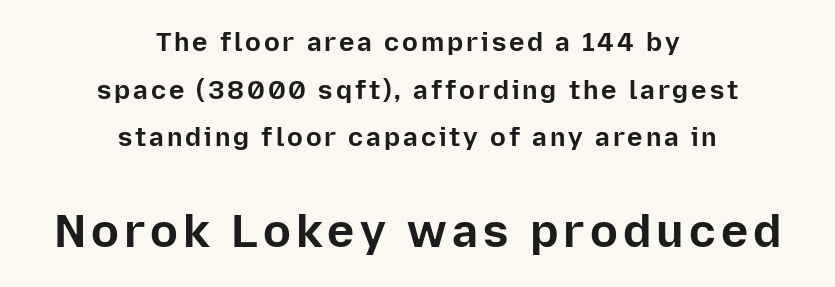
The image shows 46 px bold sans-serif type, upright; set centered, line spacing 1.83x, not underlined; the second (bottom) block is 1.77x larger; low stroke contrast and a medium x-height.
